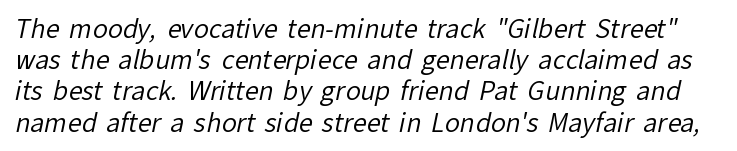
Q: Is the text bold? A: No.
Q: Is the text underlined? A: No.
Q: Is the spacing between letters normal or unusually wide? A: Normal.
Q: Is the spacing between lines tight, normal or loose? A: Normal.
